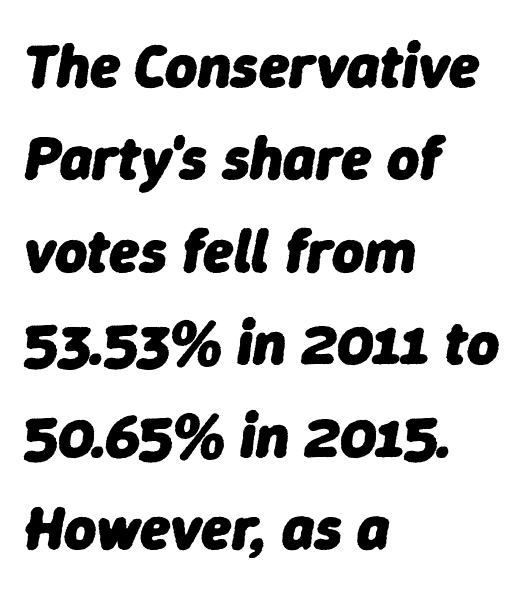
Q: Is the text bold? A: Yes.
Q: Is the text italic (slanted)? A: Yes, it leans right by about 9 degrees.
Q: Is the text underlined? A: No.
Q: How is the paragraph aligned? A: Left-aligned.
Q: Is the spacing between letters normal or unusually wide? A: Normal.
Q: Is the spacing between lines tight, normal or loose? A: Normal.
Q: Width (condensed, normal, or wide)? A: Normal.
Q: Stroke contrast? A: Low.
Q: x-height? A: Medium.
Q: Monospaced? A: No.
